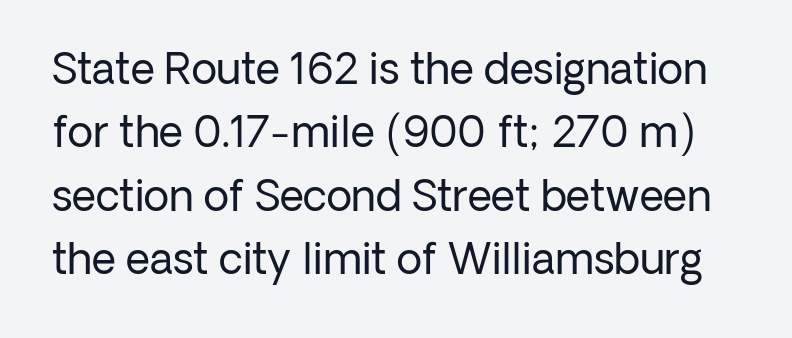
{"serif": "no", "italic": "no", "bold": "no", "weight": "regular", "width": "normal", "stroke_contrast": "low", "x_height": "medium", "monospaced": "no", "underline": "no", "line_spacing": "normal", "line_spacing_ratio": 1.51, "letter_spacing": "normal", "letter_spacing_em": 0.0, "glyph_px": 42}
